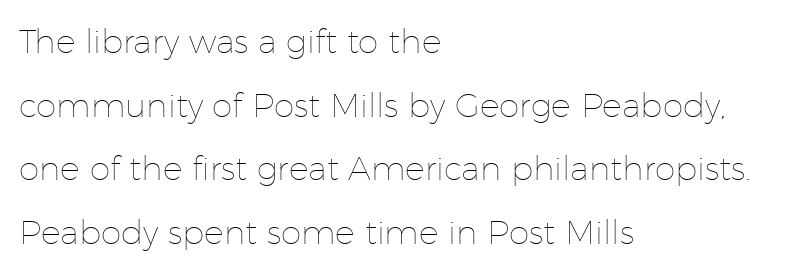
The image shows 33 px thin type, upright; set left-aligned, loose line spacing (1.93x), normal letter spacing, not underlined; low stroke contrast and a medium x-height.
